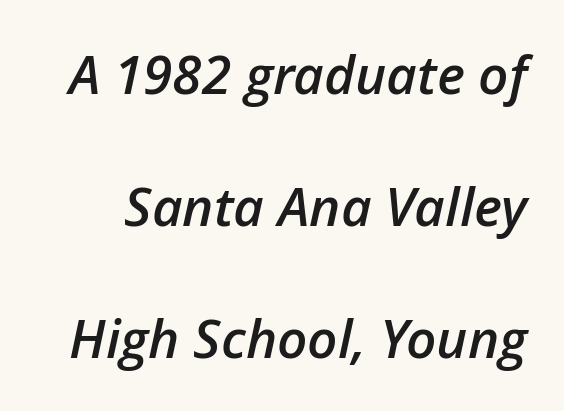
Every letter is mildly thick-stroked: semibold rather than bold. The rendering uses natural spacing where letterforms have individual widths. The typography opts for an oblique posture over an upright one. Type without underlining. Letter spacing: default.
